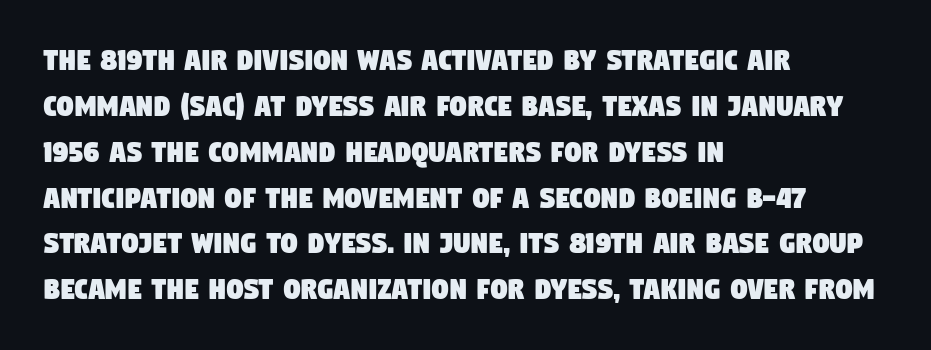
{"serif": "no", "width": "condensed", "stroke_contrast": "low", "x_height": "large", "monospaced": "no", "underline": "no", "align": "left", "line_spacing": "normal", "line_spacing_ratio": 1.39, "letter_spacing": "normal", "letter_spacing_em": 0.0, "glyph_px": 33}
